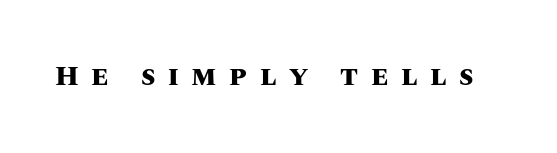
Q: Is the text bold? A: Yes.
Q: Is the text italic (slanted)? A: No, it is upright.
Q: Is the text underlined? A: No.
Q: Is the spacing between letters normal or unusually wide? A: Unusually wide.
Q: Width (condensed, normal, or wide)? A: Normal.
Q: Stroke contrast? A: Medium.
Q: x-height? A: Large.
Q: Monospaced? A: No.
